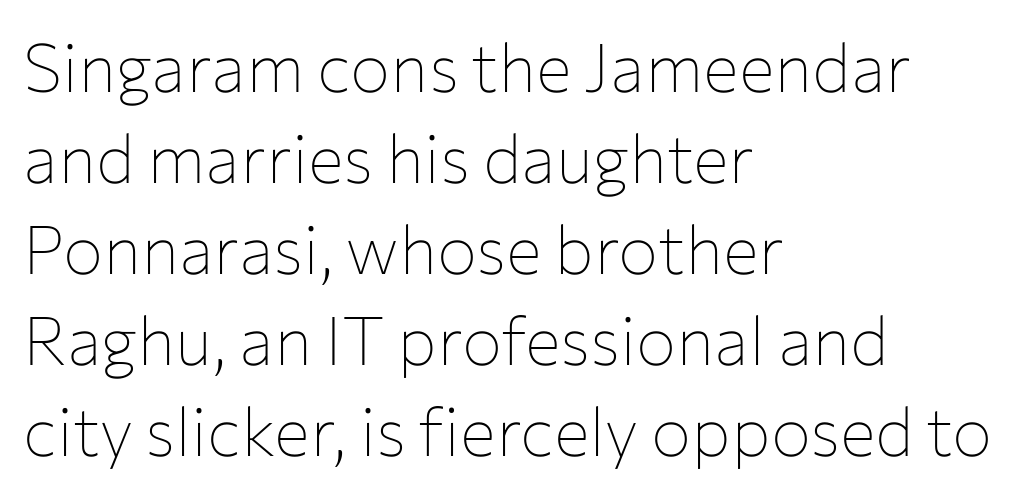
{"serif": "no", "italic": "no", "bold": "no", "weight": "thin", "width": "normal", "stroke_contrast": "low", "x_height": "medium", "monospaced": "no", "underline": "no", "align": "left", "line_spacing": "normal", "line_spacing_ratio": 1.36, "letter_spacing": "normal", "letter_spacing_em": 0.0, "glyph_px": 67}
